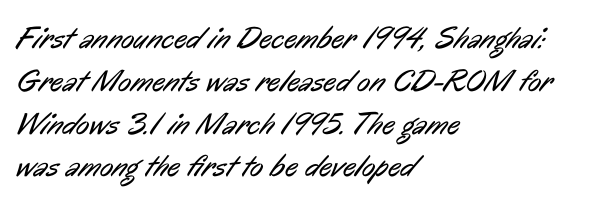
Q: Is the text bold? A: No.
Q: Is the typeface a serif or a sans-serif typeface? A: Sans-serif.
Q: Is the text underlined? A: No.
Q: How is the paragraph aligned? A: Left-aligned.
Q: Is the spacing between letters normal or unusually wide? A: Normal.
Q: Is the spacing between lines tight, normal or loose? A: Normal.
Q: Width (condensed, normal, or wide)? A: Condensed.
Q: Stroke contrast? A: Low.
Q: x-height? A: Medium.
Q: Monospaced? A: No.
